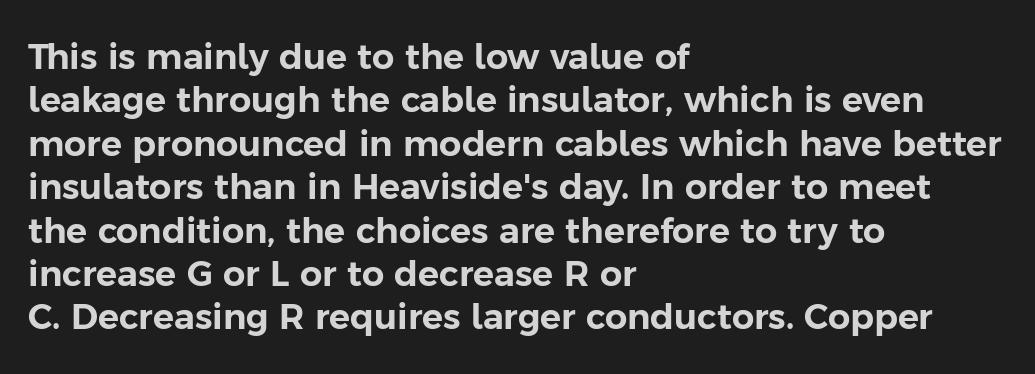
The paragraph shown leans on its left margin. The letters sit at their default tracking, neither squeezed nor spread. This is roman type, the default non-slanted kind. The letters advance in unequal steps, a hallmark of proportional type. Bare-footed words on every line. The type family on display is of the sans-serif kind.
